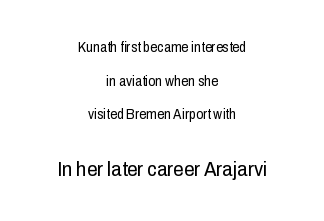
{"italic": "no", "bold": "no", "underline": "no", "align": "center", "line_spacing": "loose", "line_spacing_ratio": 2.41, "letter_spacing": "normal", "letter_spacing_em": 0.0, "larger_block": "second", "size_ratio": 1.5, "glyph_px": 21}
